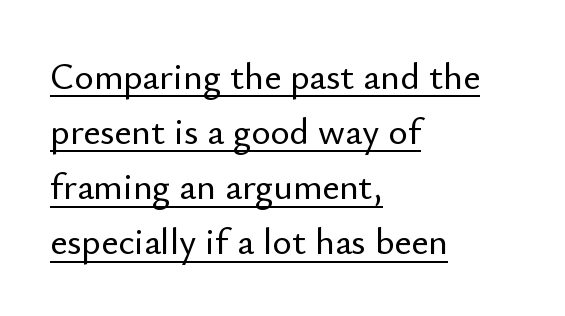
The image shows 37 px sans-serif type, upright; set left-aligned, normal line spacing (1.49x), normal letter spacing, underlined; low stroke contrast and a small x-height.
